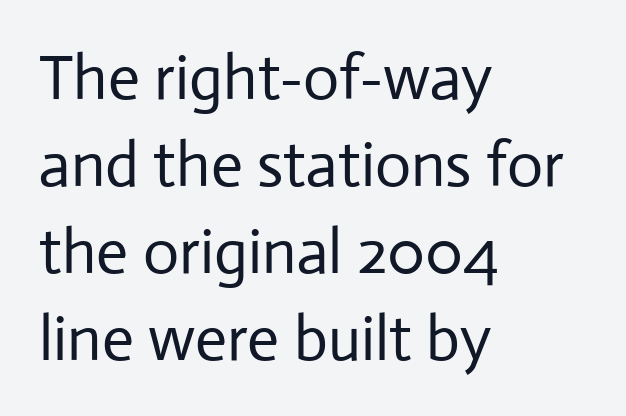
The image shows 63 px regular-weight sans-serif type, upright; set left-aligned, normal line spacing (1.38x), normal letter spacing, not underlined; low stroke contrast and a medium x-height.
